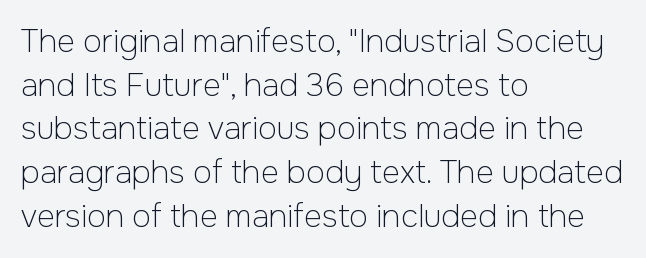
Q: Is the text bold? A: No.
Q: Is the text italic (slanted)? A: No, it is upright.
Q: Is the typeface a serif or a sans-serif typeface? A: Sans-serif.
Q: Is the text underlined? A: No.
Q: How is the paragraph aligned? A: Left-aligned.
Q: Is the spacing between letters normal or unusually wide? A: Normal.
Q: Is the spacing between lines tight, normal or loose? A: Normal.
Q: Width (condensed, normal, or wide)? A: Normal.
Q: Stroke contrast? A: Low.
Q: x-height? A: Medium.
Q: Monospaced? A: No.
